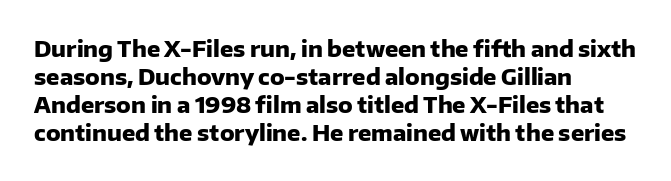
The image shows 22 px bold type, upright; set left-aligned, normal line spacing (1.28x), normal letter spacing, not underlined.
